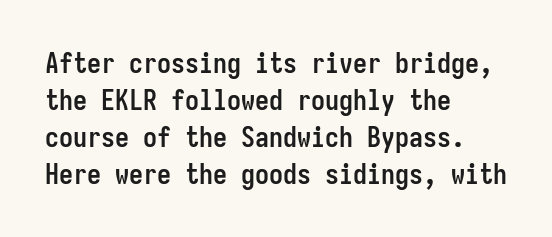
Letter spacing: default. If you measured baseline to baseline, you'd find a middling distance. The font family rendered here belongs to the sans-serif group. Left-aligned paragraph, ragged on the right. You could count columns in this text — the font is strictly monospaced.
